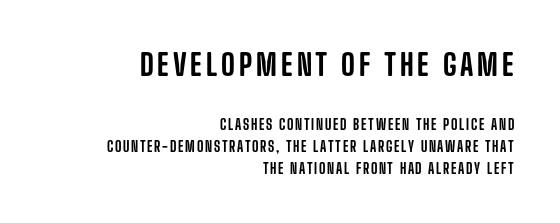
The image shows 30 px condensed sans-serif type, upright; set right-aligned, normal line spacing (1.55x), not underlined; the first (top) block is 2.14x larger; low stroke contrast and a large x-height.
